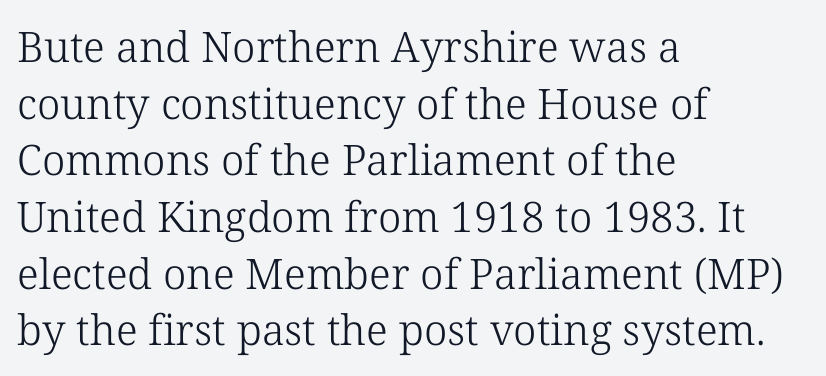
Does the leading feel generous? No, just average. The passage shown is typeset with a serif family. Visually the block forms a straight wall on the left and a jagged coastline on the right. The specimen omits any rule beneath the text block's lines. Letters have the restrained weight of plain body copy at most. The tracking reads as untouched default to a designer's eye.
